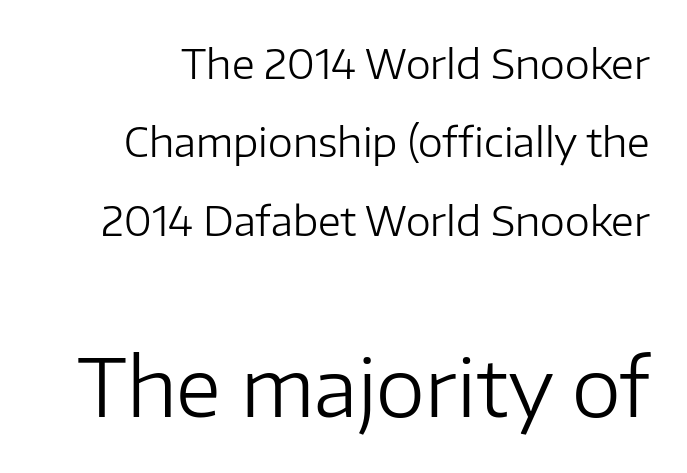
The image shows 79 px regular-weight sans-serif type, upright; set loose line spacing (1.96x), normal letter spacing, not underlined; the second (bottom) block is 1.98x larger; low stroke contrast and a medium x-height.
